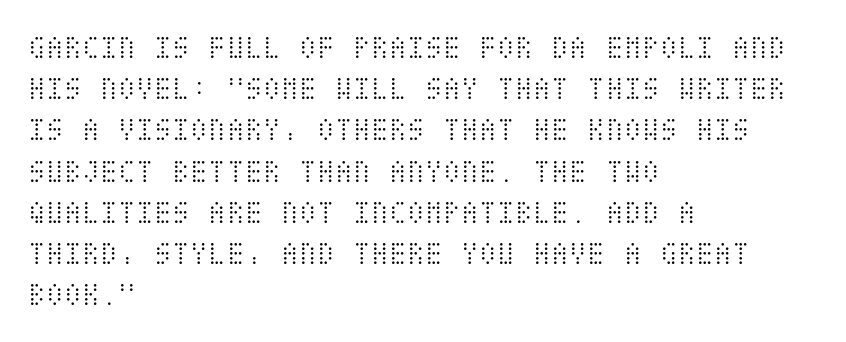
The strokes carry an ordinary text weight at most. Words float on clear page, feet unadorned. In CSS terms this would be text-align: left. Here the glyphs are tracked normally, forming tight word shapes. Regarding leading, the lines here are spaced in the standard way.
